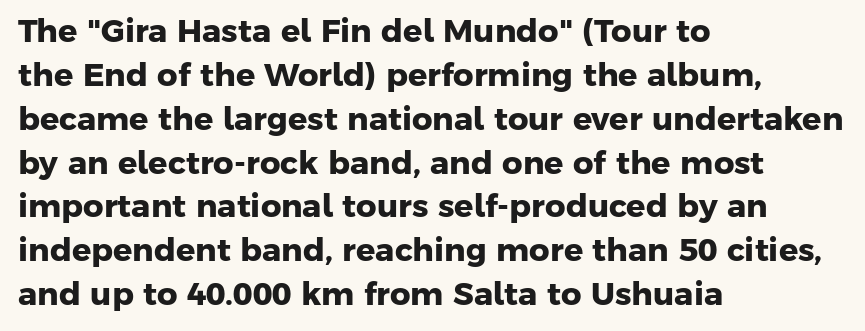
Q: Is the text bold? A: Yes.
Q: Is the typeface a serif or a sans-serif typeface? A: Sans-serif.
Q: Is the text underlined? A: No.
Q: How is the paragraph aligned? A: Left-aligned.
Q: Is the spacing between letters normal or unusually wide? A: Normal.
Q: Is the spacing between lines tight, normal or loose? A: Normal.
Q: Width (condensed, normal, or wide)? A: Normal.
Q: Stroke contrast? A: Low.
Q: x-height? A: Medium.
Q: Monospaced? A: No.
